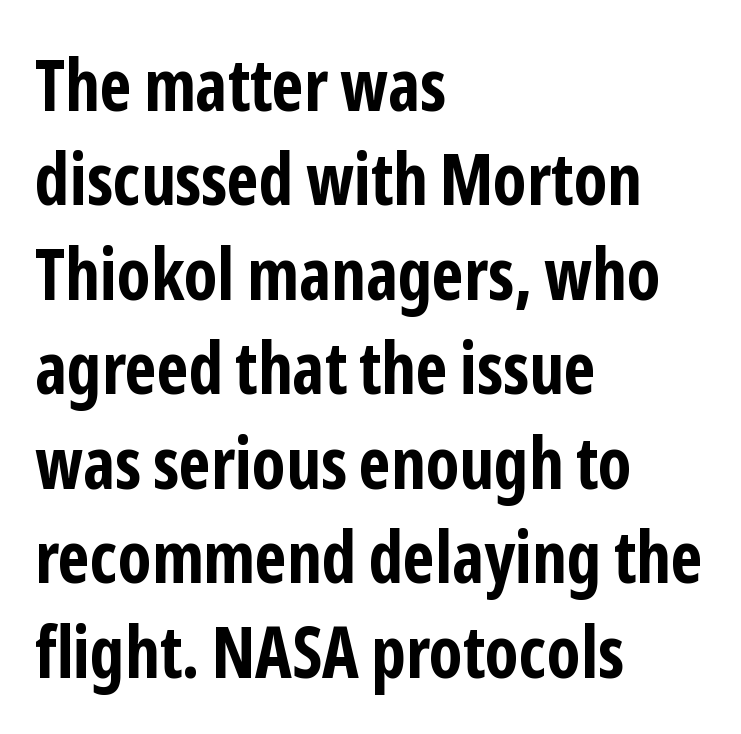
The image shows 71 px bold, condensed sans-serif type, upright; set left-aligned, normal line spacing (1.33x), normal letter spacing, not underlined; low stroke contrast and a medium x-height.
